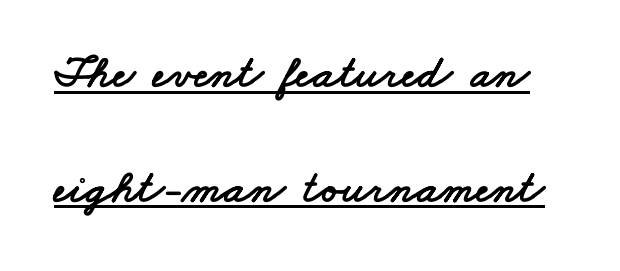
Q: Is the typeface a serif or a sans-serif typeface? A: Sans-serif.
Q: Is the text underlined? A: Yes.
Q: Is the spacing between letters normal or unusually wide? A: Normal.
Q: Is the spacing between lines tight, normal or loose? A: Loose.
Q: Width (condensed, normal, or wide)? A: Wide.
Q: Stroke contrast? A: Low.
Q: x-height? A: Small.
Q: Monospaced? A: No.
